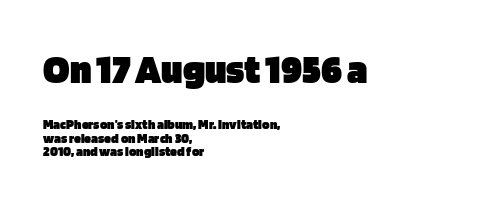
Strong, thick strokes mark this as bold type. A typesetter would label this face a sans. Nobody touched the tracking dial on this one. The designer gave the opening block more size than the closing block. Horizontally, the lines are justified to the leading edge only. Only glyphs here, with clear space below each row.
